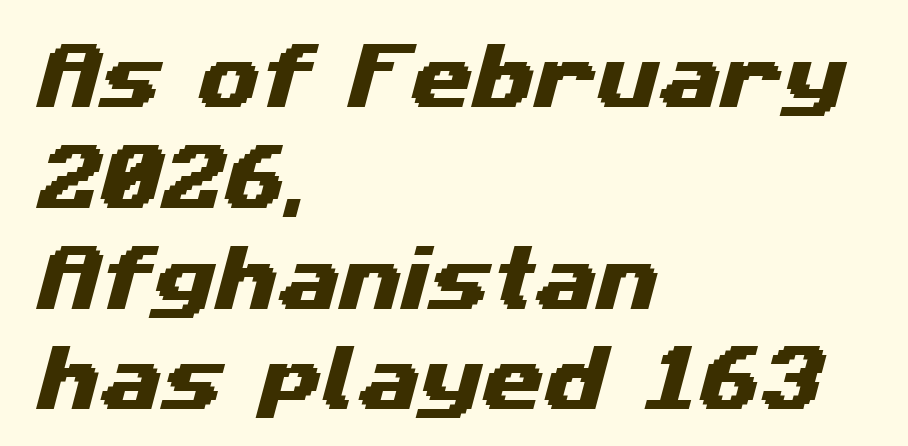
The image shows 71 px wide sans-serif type; set left-aligned, normal line spacing (1.42x), normal letter spacing, not underlined; medium stroke contrast and a medium x-height.
